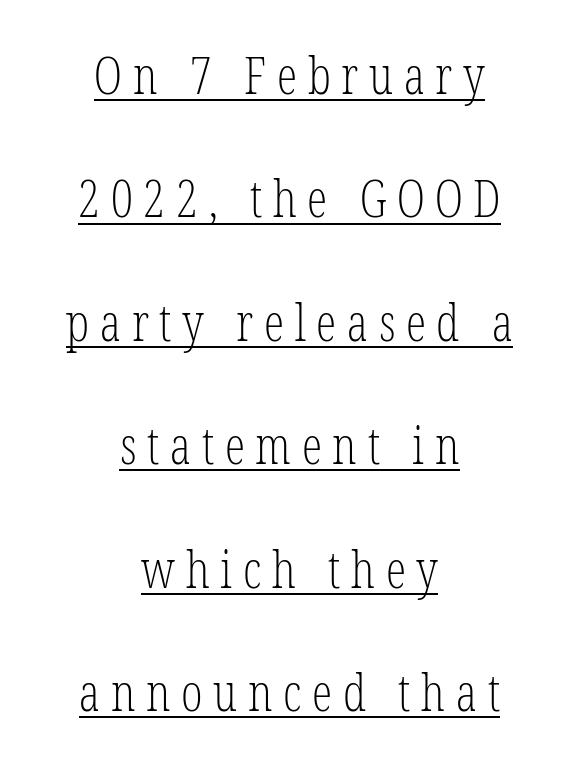
This is roman type, the default non-slanted kind. Stroke thickness stays within the range of a standard reading face or lighter. Spacing verdict: proportional, widths tailored to each character. Which margin do the lines hug? Neither — every line sits in the middle.
